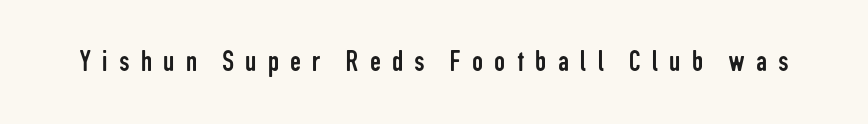
Q: Is the text bold? A: No.
Q: Is the text italic (slanted)? A: No, it is upright.
Q: Is the typeface a serif or a sans-serif typeface? A: Sans-serif.
Q: Is the text underlined? A: No.
Q: Is the spacing between letters normal or unusually wide? A: Unusually wide.
Q: Width (condensed, normal, or wide)? A: Condensed.
Q: Stroke contrast? A: Low.
Q: x-height? A: Medium.
Q: Monospaced? A: No.
